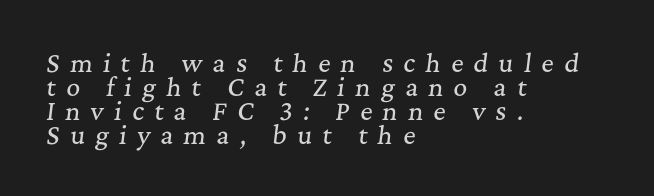
{"italic": "yes", "lean": "right", "slant_degrees": 7, "underline": "no", "align": "left", "line_spacing": "tight", "line_spacing_ratio": 1.0, "letter_spacing": "wide", "letter_spacing_em": 0.43, "glyph_px": 24}
